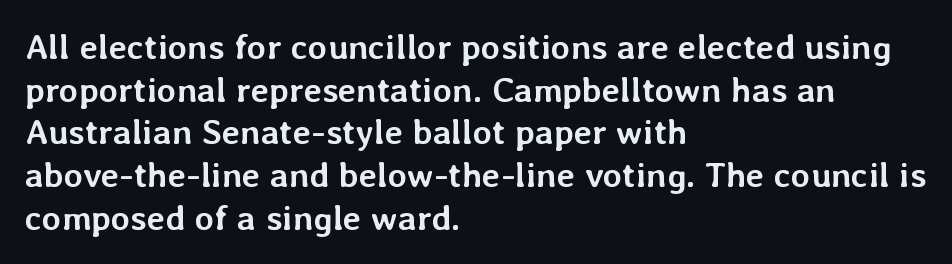
Q: Is the text bold? A: Yes.
Q: Is the text italic (slanted)? A: No, it is upright.
Q: Is the text underlined? A: No.
Q: How is the paragraph aligned? A: Left-aligned.
Q: Is the spacing between letters normal or unusually wide? A: Normal.
Q: Width (condensed, normal, or wide)? A: Normal.
Q: Stroke contrast? A: Low.
Q: x-height? A: Medium.
Q: Monospaced? A: No.
